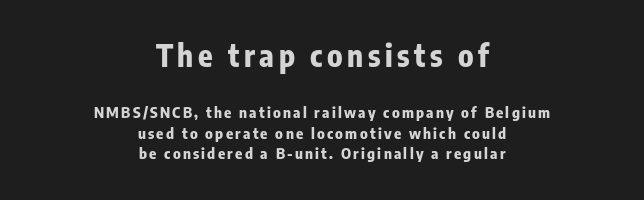
{"serif": "no", "italic": "no", "bold": "yes", "weight": "bold", "width": "condensed", "stroke_contrast": "low", "x_height": "medium", "monospaced": "no", "underline": "no", "align": "center", "line_spacing": "normal", "line_spacing_ratio": 1.39, "larger_block": "first", "size_ratio": 2.0, "glyph_px": 30}
